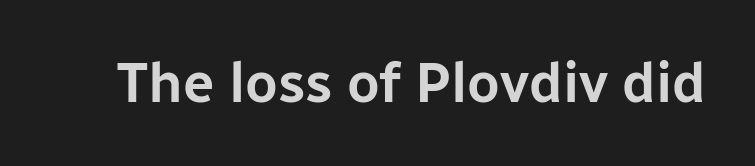
{"serif": "no", "italic": "no", "width": "normal", "stroke_contrast": "low", "x_height": "medium", "monospaced": "no", "underline": "no", "letter_spacing": "normal", "letter_spacing_em": 0.0, "glyph_px": 56}
